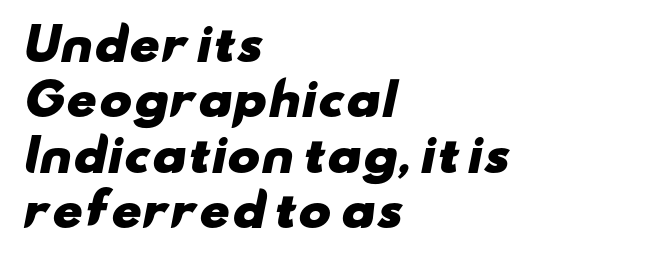
The image shows 44 px heavy, wide sans-serif type; set left-aligned, normal line spacing (1.26x), normal letter spacing, not underlined; low stroke contrast and a small x-height.
